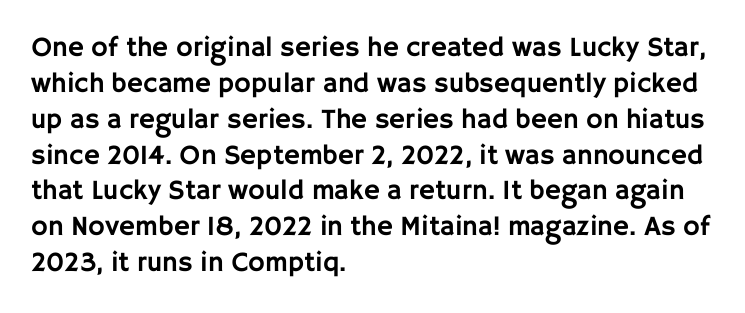
Q: Is the text italic (slanted)? A: No, it is upright.
Q: Is the typeface a serif or a sans-serif typeface? A: Sans-serif.
Q: Is the text underlined? A: No.
Q: How is the paragraph aligned? A: Left-aligned.
Q: Is the spacing between letters normal or unusually wide? A: Normal.
Q: Is the spacing between lines tight, normal or loose? A: Normal.
Q: Width (condensed, normal, or wide)? A: Normal.
Q: Stroke contrast? A: Low.
Q: x-height? A: Large.
Q: Monospaced? A: No.
